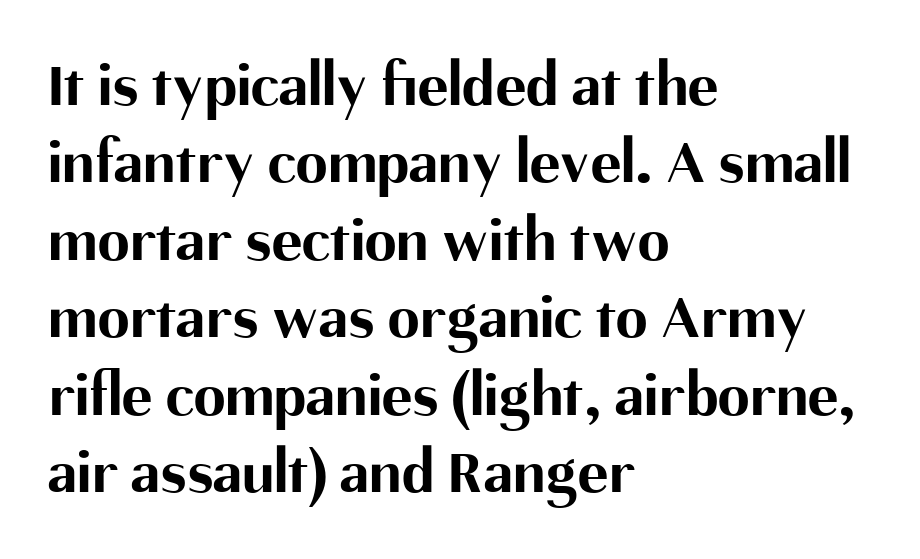
Q: Is the text bold? A: Yes.
Q: Is the text italic (slanted)? A: No, it is upright.
Q: Is the typeface a serif or a sans-serif typeface? A: Sans-serif.
Q: Is the text underlined? A: No.
Q: How is the paragraph aligned? A: Left-aligned.
Q: Is the spacing between letters normal or unusually wide? A: Normal.
Q: Width (condensed, normal, or wide)? A: Normal.
Q: Stroke contrast? A: Medium.
Q: x-height? A: Medium.
Q: Monospaced? A: No.
